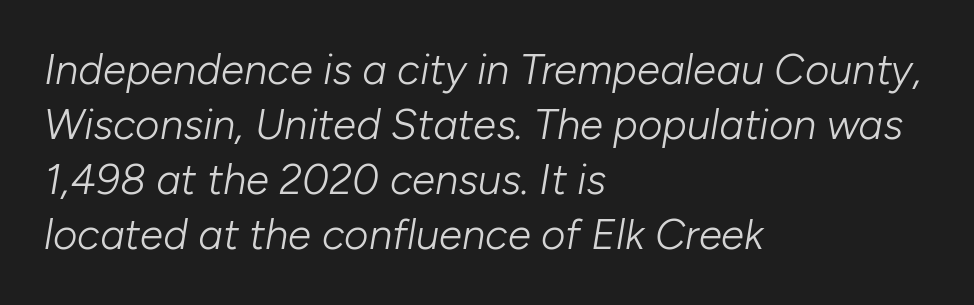
Q: Is the text bold? A: No.
Q: Is the text italic (slanted)? A: Yes, it leans right by about 10 degrees.
Q: Is the text underlined? A: No.
Q: How is the paragraph aligned? A: Left-aligned.
Q: Is the spacing between letters normal or unusually wide? A: Normal.
Q: Is the spacing between lines tight, normal or loose? A: Normal.
Q: Width (condensed, normal, or wide)? A: Normal.
Q: Stroke contrast? A: Low.
Q: x-height? A: Medium.
Q: Monospaced? A: No.
